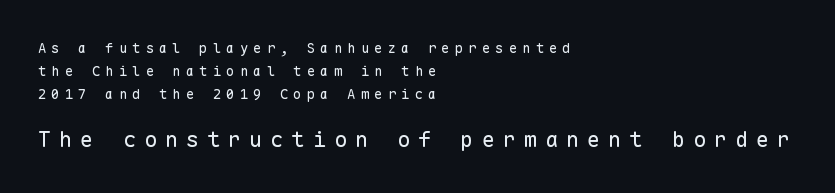
Underline: absent. The paragraph has a hard left edge and a soft right edge. Style check: upright. Which of the two is more prominent by size? The second, at the bottom. Students, observe: this is what conventionally led text looks like. Between one letter and the next there's a generous, obvious gap.
